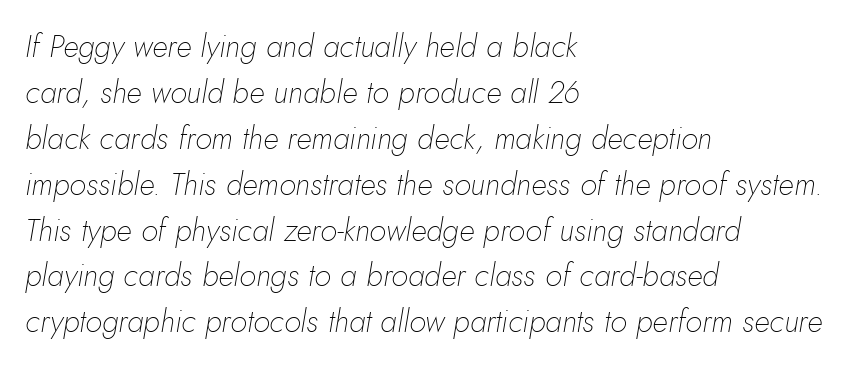
{"italic": "yes", "lean": "right", "slant_degrees": 10, "bold": "no", "weight": "thin", "width": "normal", "stroke_contrast": "low", "x_height": "small", "monospaced": "no", "underline": "no", "align": "left", "line_spacing": "normal", "line_spacing_ratio": 1.48, "letter_spacing": "normal", "letter_spacing_em": 0.0, "glyph_px": 31}
